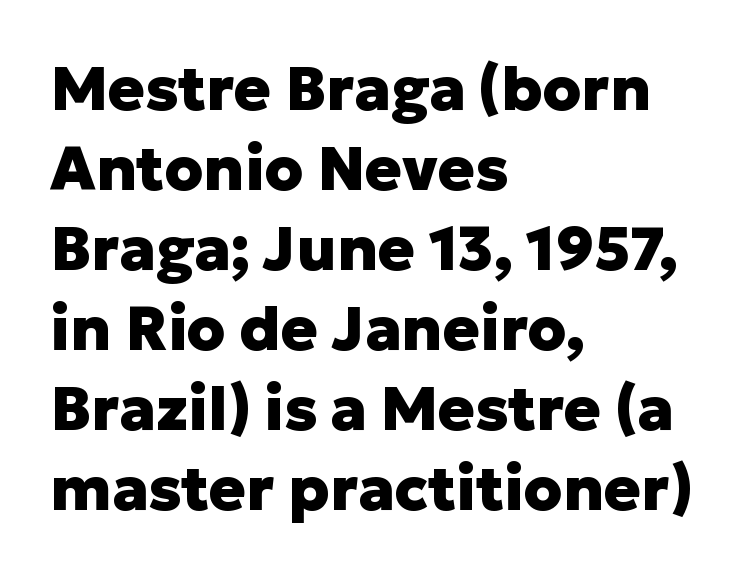
The vertical gap from one line to the next is medium. The characters look thick and weighty, a clear bold. The gaps between neighbouring characters are ordinary and unremarkable. Vertical strokes here are truly vertical. Spacing verdict: proportional, widths tailored to each character. The glyphs are unaccompanied by any horizontal stroke below them.
